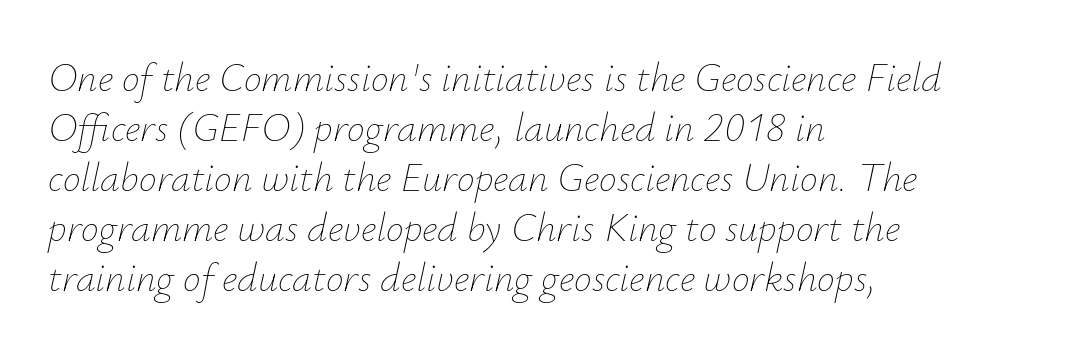
This sample uses plain, unmodified letter spacing. Is this a fixed-width face? No — the glyphs have proportional, varying widths. Casual observation: everything's shoved over to the left. Observe the lean: these are italic letterforms. The vertical gap from one line to the next is medium. The font is comparable to plain body text, perhaps lighter.
